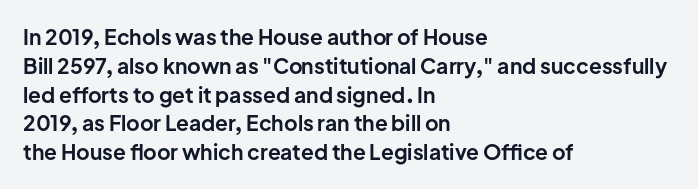
Leftover space on each line is placed entirely after the last word. The baseline area is clear. Tracking value appears to be zero — textbook default spacing. Is the type bold? Yes — the strokes are clearly thick and heavy.
